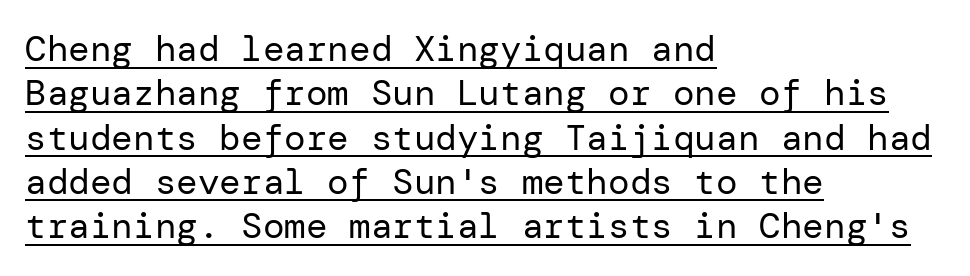
Q: Is the text bold? A: No.
Q: Is the text italic (slanted)? A: No, it is upright.
Q: Is the typeface a serif or a sans-serif typeface? A: Sans-serif.
Q: Is the text underlined? A: Yes.
Q: How is the paragraph aligned? A: Left-aligned.
Q: Is the spacing between letters normal or unusually wide? A: Normal.
Q: Width (condensed, normal, or wide)? A: Normal.
Q: Stroke contrast? A: Low.
Q: x-height? A: Medium.
